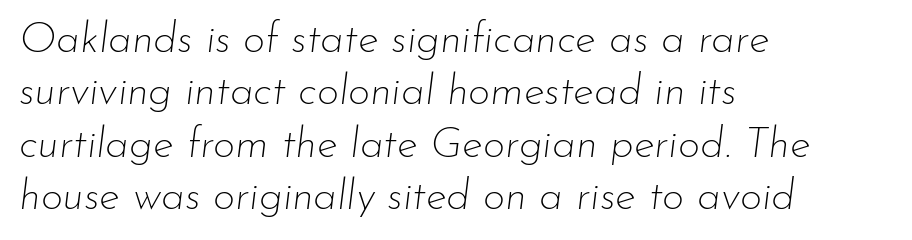
The image shows 43 px thin type, italic (leaning right); set left-aligned, line spacing 1.22x, normal letter spacing, not underlined; low stroke contrast and a small x-height.
